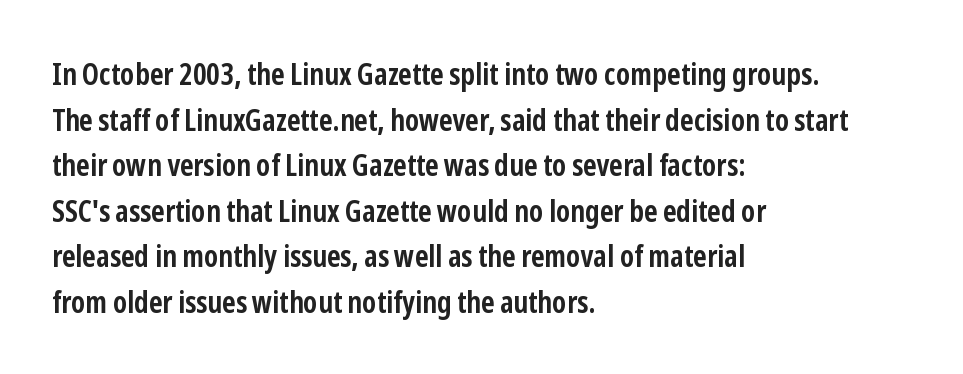
{"serif": "no", "italic": "no", "bold": "yes", "weight": "semibold", "width": "condensed", "stroke_contrast": "low", "x_height": "medium", "monospaced": "no", "underline": "no", "align": "left", "line_spacing": "normal", "line_spacing_ratio": 1.52, "letter_spacing": "normal", "letter_spacing_em": 0.0, "glyph_px": 30}
